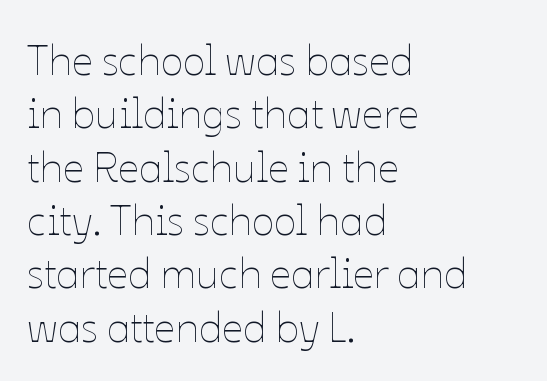
{"italic": "no", "bold": "no", "weight": "thin", "width": "normal", "stroke_contrast": "low", "x_height": "medium", "monospaced": "no", "underline": "no", "align": "left", "line_spacing": "normal", "line_spacing_ratio": 1.27, "letter_spacing": "normal", "letter_spacing_em": 0.0, "glyph_px": 42}
